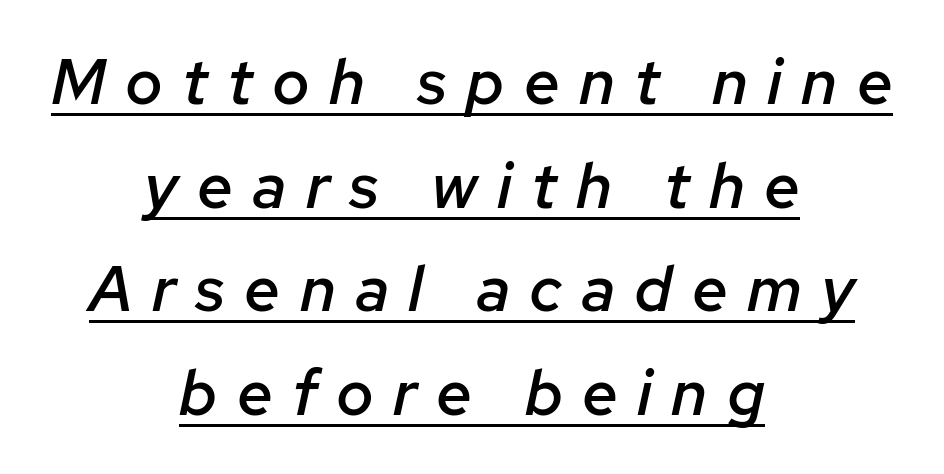
{"italic": "yes", "lean": "right", "slant_degrees": 12, "bold": "semi", "weight": "semibold", "width": "normal", "stroke_contrast": "low", "x_height": "medium", "monospaced": "no", "underline": "yes", "align": "center", "line_spacing": "normal", "line_spacing_ratio": 1.62, "letter_spacing": "wide", "letter_spacing_em": 0.3, "glyph_px": 64}
